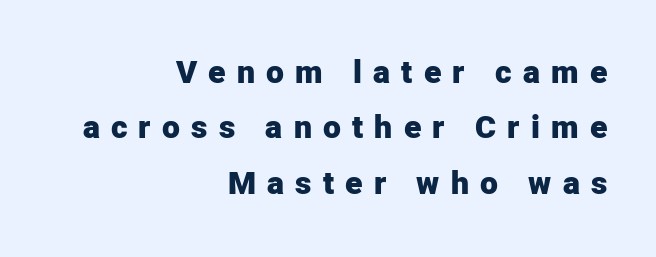
The image shows 32 px heavy sans-serif type, upright; set right-aligned, line spacing 1.73x, unusually wide letter spacing (+0.35 em), not underlined; low stroke contrast and a medium x-height.
